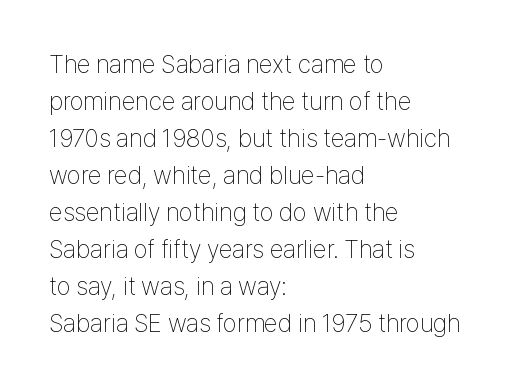
A typesetter would call this leading conventional body-copy spacing. Descender tails drop into unmarked territory. Visually the block forms a straight wall on the left and a jagged coastline on the right. Do the letters lean? They stand straight.
